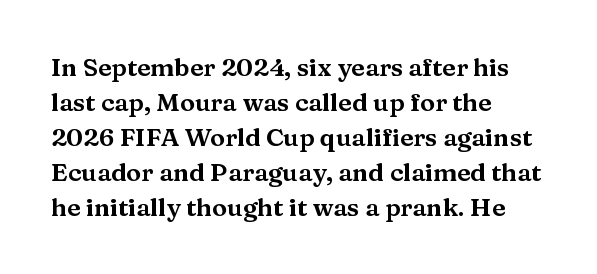
The image shows 25 px text type, upright; set left-aligned, normal line spacing (1.4x), normal letter spacing, not underlined.
